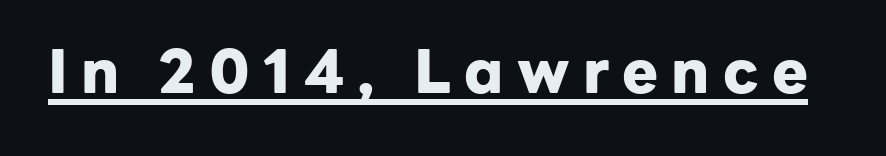
The image shows 60 px heavy sans-serif type, upright; set unusually wide letter spacing (+0.22 em), underlined; low stroke contrast and a medium x-height.
